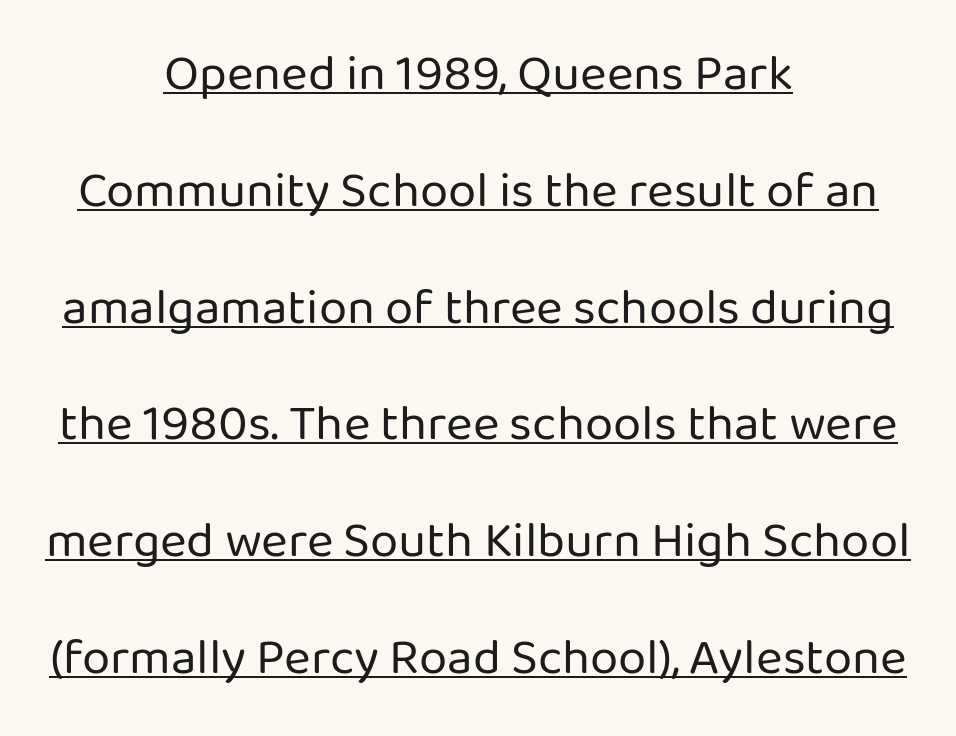
The image shows 51 px regular-weight sans-serif type, upright; set centered, loose line spacing (2.29x), normal letter spacing, underlined; low stroke contrast and a medium x-height.
